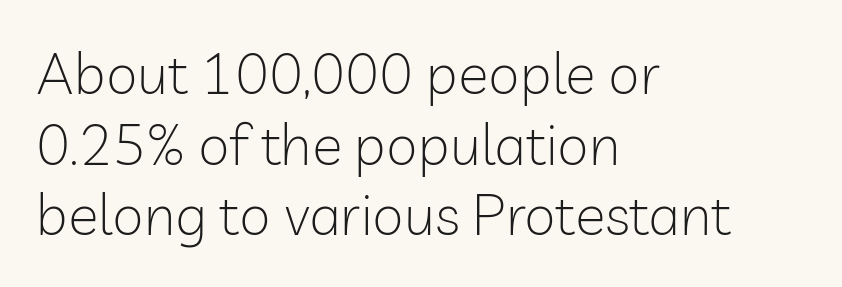
The image shows 57 px light sans-serif type, upright; set left-aligned, line spacing 1.24x, normal letter spacing, not underlined; low stroke contrast and a medium x-height.
